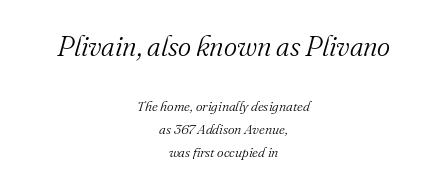
{"serif": "yes", "italic": "yes", "lean": "right", "slant_degrees": 16, "bold": "no", "weight": "light", "width": "normal", "stroke_contrast": "medium", "x_height": "small", "monospaced": "no", "underline": "no", "align": "center", "line_spacing": "normal", "line_spacing_ratio": 1.65, "letter_spacing": "normal", "letter_spacing_em": 0.0, "larger_block": "first", "size_ratio": 2.0, "glyph_px": 28}
